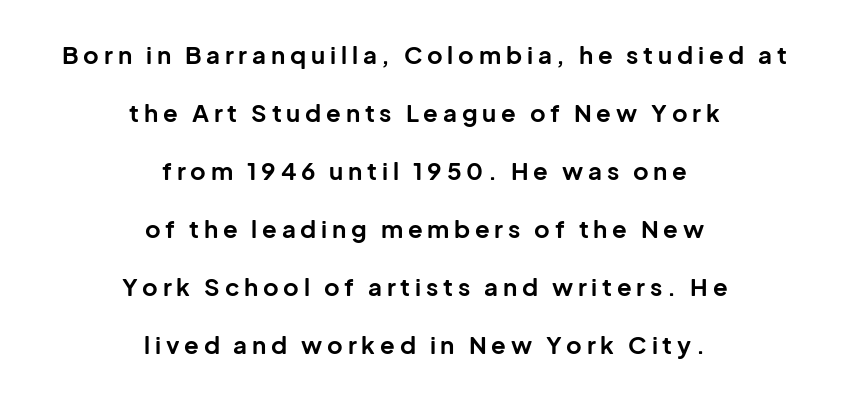
The image shows 24 px bold type, upright; set centered, loose line spacing (2.42x), unusually wide letter spacing (+0.2 em), not underlined.
